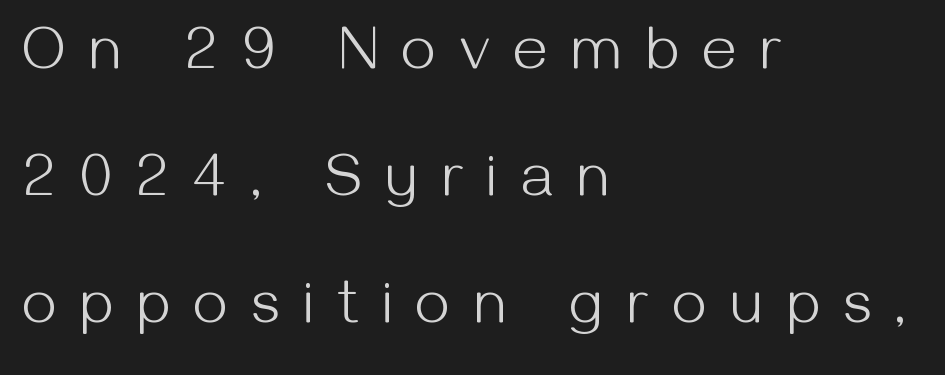
{"serif": "no", "italic": "no", "bold": "no", "weight": "light", "width": "normal", "stroke_contrast": "medium", "x_height": "medium", "monospaced": "no", "underline": "no", "align": "left", "line_spacing": "loose", "line_spacing_ratio": 2.08, "letter_spacing": "wide", "letter_spacing_em": 0.4, "glyph_px": 61}
